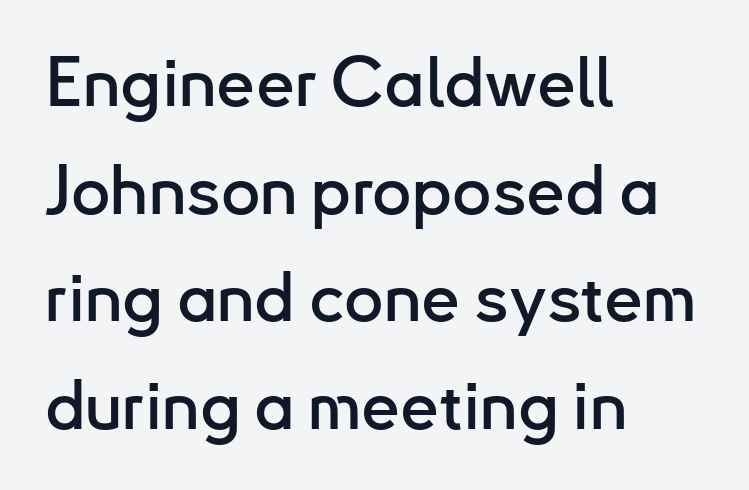
Descenders hang freely into open space. Grotesque or geometric, the face here clearly has no serifs. Proportional: the letters do not fall into vertical columns. Each word holds together tightly as a unit, with standard inter-letter gaps. If you drew a line through each stem, it would be perfectly vertical. These lines are set flush left with a ragged right edge.
